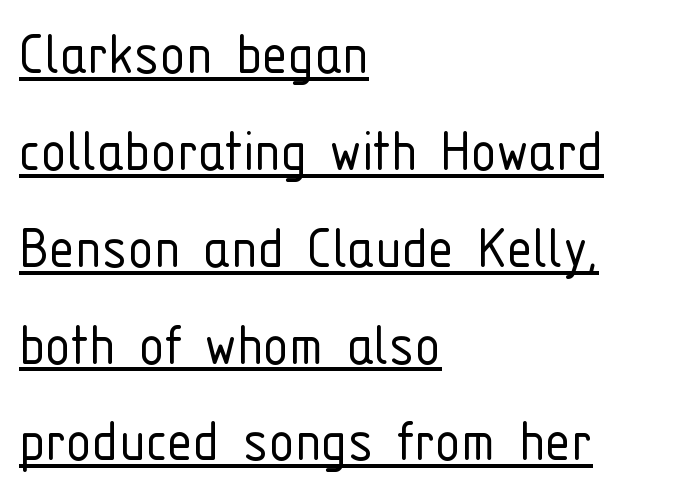
Q: Is the text bold? A: No.
Q: Is the text italic (slanted)? A: No, it is upright.
Q: Is the typeface a serif or a sans-serif typeface? A: Sans-serif.
Q: Is the text underlined? A: Yes.
Q: How is the paragraph aligned? A: Left-aligned.
Q: Is the spacing between letters normal or unusually wide? A: Normal.
Q: Is the spacing between lines tight, normal or loose? A: Normal.
Q: Width (condensed, normal, or wide)? A: Condensed.
Q: Stroke contrast? A: Low.
Q: x-height? A: Medium.
Q: Monospaced? A: No.
